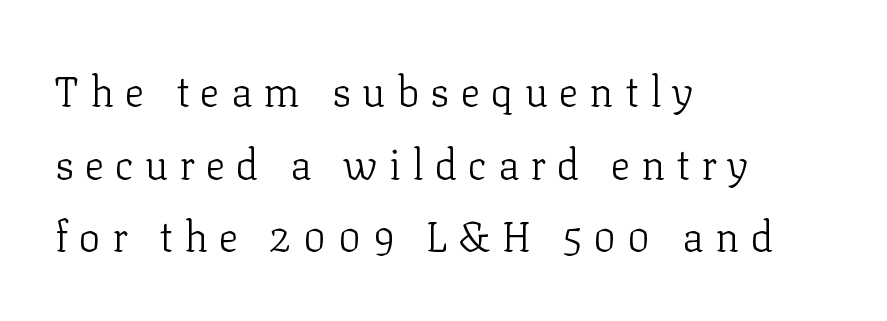
The image shows 41 px light serif type, upright; set left-aligned, line spacing 1.77x, unusually wide letter spacing (+0.27 em), not underlined; low stroke contrast and a medium x-height.
